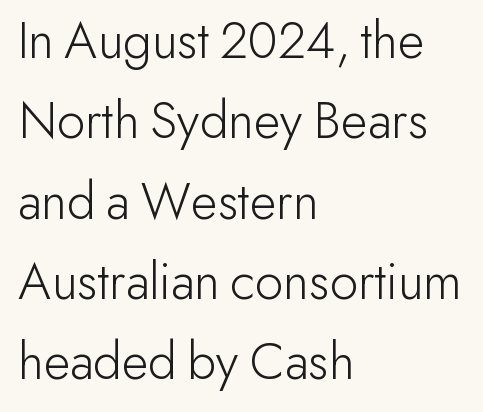
Q: Is the text bold? A: No.
Q: Is the text italic (slanted)? A: No, it is upright.
Q: Is the typeface a serif or a sans-serif typeface? A: Sans-serif.
Q: Is the text underlined? A: No.
Q: How is the paragraph aligned? A: Left-aligned.
Q: Is the spacing between letters normal or unusually wide? A: Normal.
Q: Is the spacing between lines tight, normal or loose? A: Normal.
Q: Width (condensed, normal, or wide)? A: Normal.
Q: Stroke contrast? A: Low.
Q: x-height? A: Small.
Q: Monospaced? A: No.
